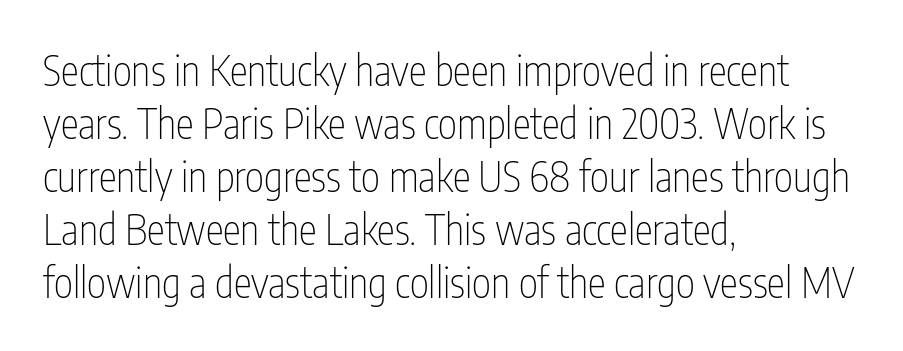
Q: Is the text bold? A: No.
Q: Is the text italic (slanted)? A: No, it is upright.
Q: Is the typeface a serif or a sans-serif typeface? A: Sans-serif.
Q: Is the text underlined? A: No.
Q: How is the paragraph aligned? A: Left-aligned.
Q: Is the spacing between letters normal or unusually wide? A: Normal.
Q: Is the spacing between lines tight, normal or loose? A: Normal.
Q: Width (condensed, normal, or wide)? A: Condensed.
Q: Stroke contrast? A: Low.
Q: x-height? A: Medium.
Q: Monospaced? A: No.
